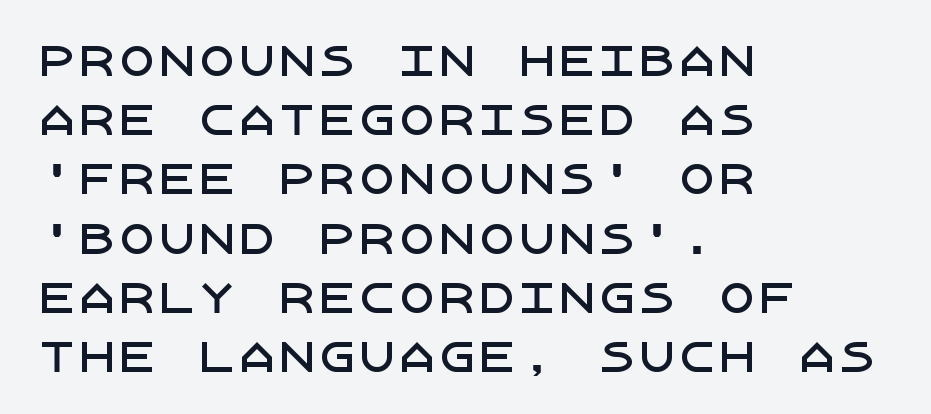
Q: Is the text italic (slanted)? A: No, it is upright.
Q: Is the typeface a serif or a sans-serif typeface? A: Sans-serif.
Q: Is the text underlined? A: No.
Q: How is the paragraph aligned? A: Left-aligned.
Q: Is the spacing between letters normal or unusually wide? A: Normal.
Q: Is the spacing between lines tight, normal or loose? A: Normal.
Q: Width (condensed, normal, or wide)? A: Normal.
Q: Stroke contrast? A: Low.
Q: x-height? A: Large.
